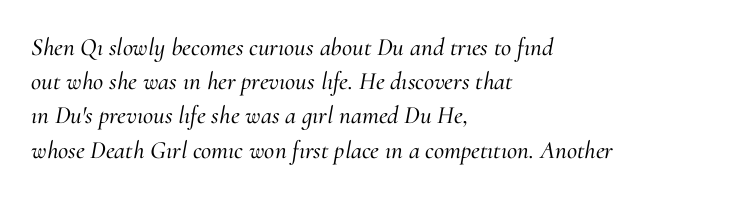
{"italic": "yes", "lean": "right", "slant_degrees": 10, "underline": "no", "align": "left", "line_spacing": "normal", "line_spacing_ratio": 1.37, "letter_spacing": "normal", "letter_spacing_em": 0.0, "glyph_px": 25}
